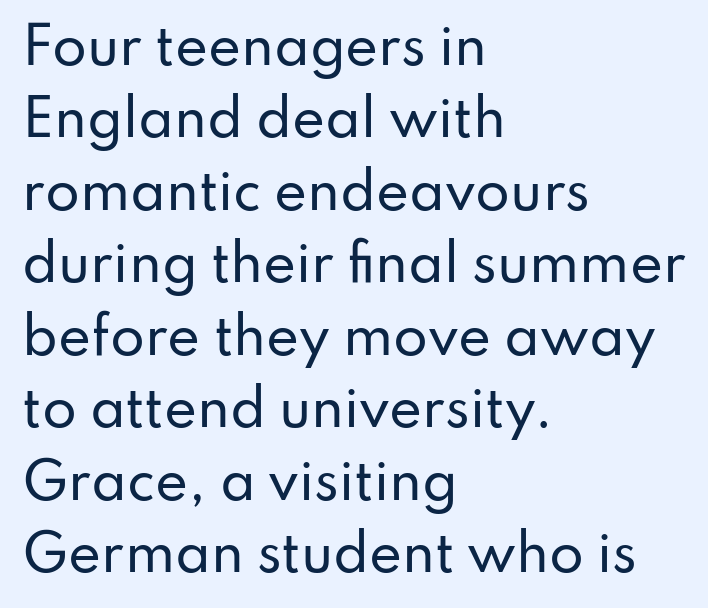
Q: Is the text italic (slanted)? A: No, it is upright.
Q: Is the typeface a serif or a sans-serif typeface? A: Sans-serif.
Q: Is the text underlined? A: No.
Q: How is the paragraph aligned? A: Left-aligned.
Q: Is the spacing between letters normal or unusually wide? A: Normal.
Q: Is the spacing between lines tight, normal or loose? A: Normal.
Q: Width (condensed, normal, or wide)? A: Normal.
Q: Stroke contrast? A: Low.
Q: x-height? A: Small.
Q: Monospaced? A: No.
